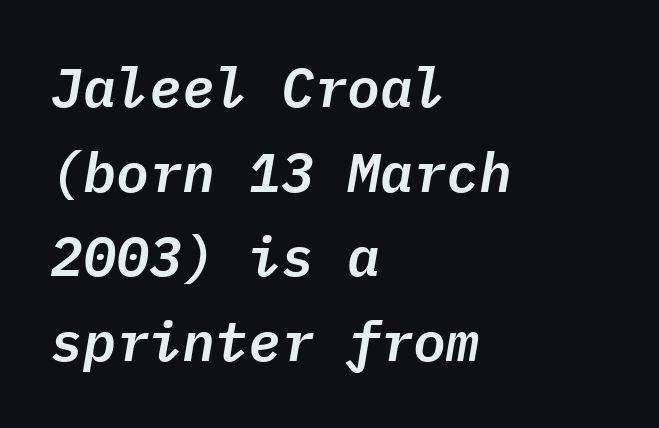
The image shows 55 px text type, italic (leaning right), monospaced; set left-aligned, normal line spacing (1.54x), normal letter spacing, not underlined; low stroke contrast and a medium x-height.
